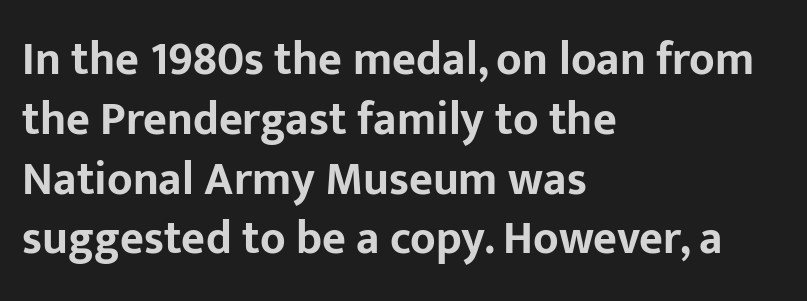
Q: Is the text bold? A: Yes.
Q: Is the text italic (slanted)? A: No, it is upright.
Q: Is the typeface a serif or a sans-serif typeface? A: Sans-serif.
Q: Is the text underlined? A: No.
Q: How is the paragraph aligned? A: Left-aligned.
Q: Is the spacing between letters normal or unusually wide? A: Normal.
Q: Is the spacing between lines tight, normal or loose? A: Normal.
Q: Width (condensed, normal, or wide)? A: Normal.
Q: Stroke contrast? A: Low.
Q: x-height? A: Medium.
Q: Monospaced? A: No.
